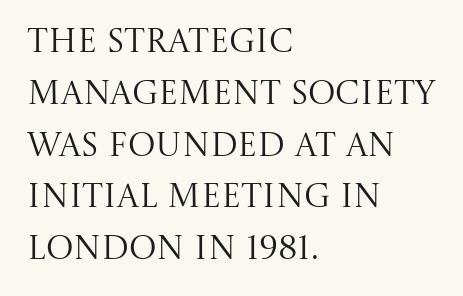
Vertically, the passage feels balanced, rows spaced as you'd expect. Where is the straight margin? On the left. Nothing unusual about the tracking: characters are spaced as the font intends. Letters have the restrained weight of plain body copy at most. The letters stand upright; this is a roman face.
